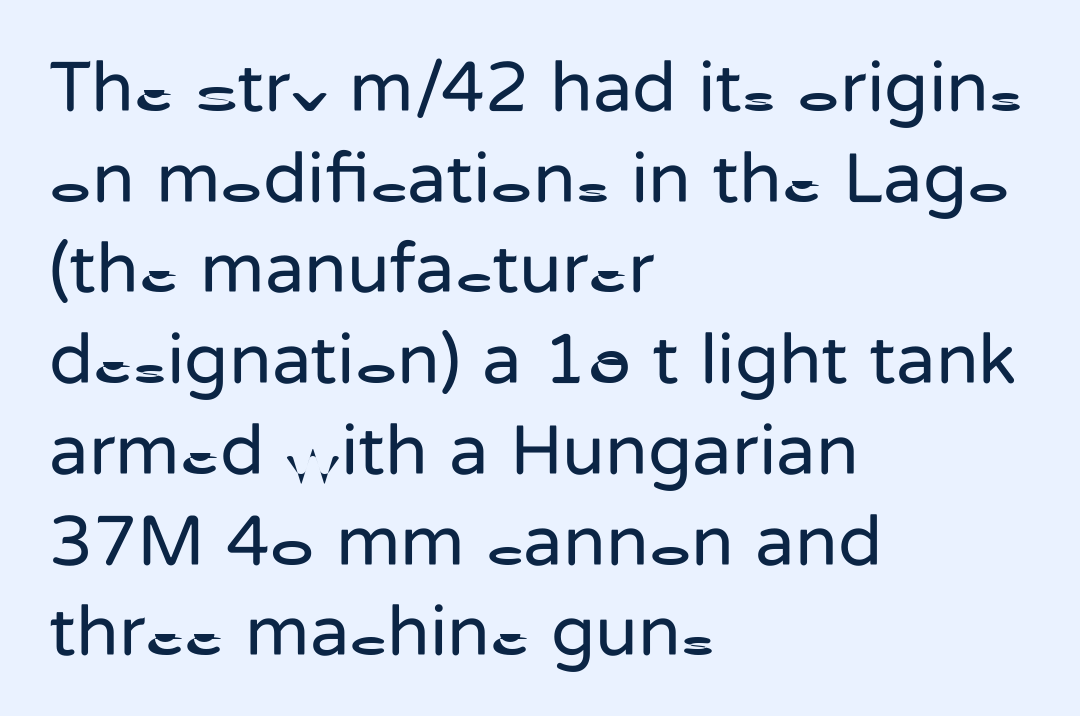
The image shows 72 px regular-weight sans-serif type, upright; set left-aligned, normal line spacing (1.26x), normal letter spacing, not underlined; low stroke contrast and a medium x-height.
